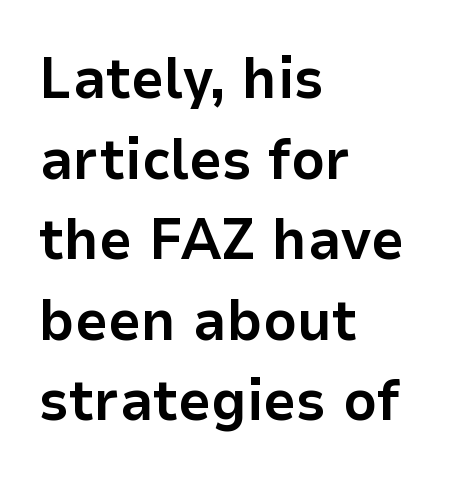
Q: Is the text bold? A: Yes.
Q: Is the text italic (slanted)? A: No, it is upright.
Q: Is the typeface a serif or a sans-serif typeface? A: Sans-serif.
Q: Is the text underlined? A: No.
Q: How is the paragraph aligned? A: Left-aligned.
Q: Is the spacing between letters normal or unusually wide? A: Normal.
Q: Is the spacing between lines tight, normal or loose? A: Normal.
Q: Width (condensed, normal, or wide)? A: Normal.
Q: Stroke contrast? A: Low.
Q: x-height? A: Medium.
Q: Monospaced? A: No.
